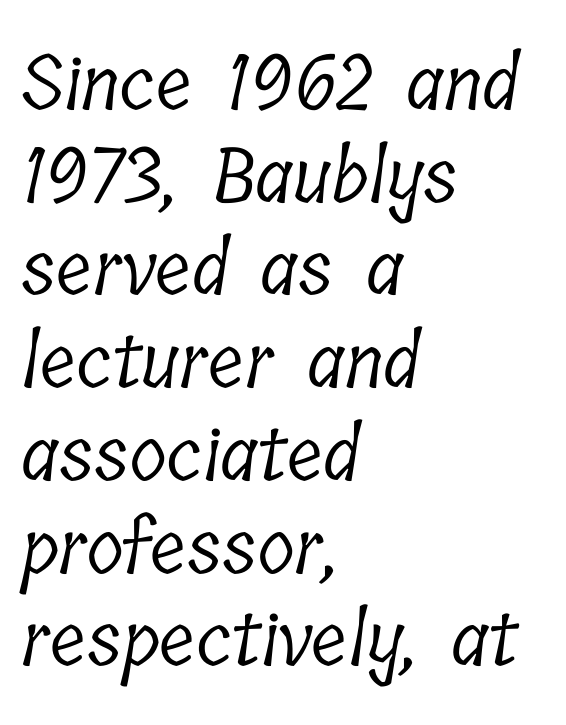
Q: Is the text bold? A: No.
Q: Is the typeface a serif or a sans-serif typeface? A: Serif.
Q: Is the text underlined? A: No.
Q: How is the paragraph aligned? A: Left-aligned.
Q: Is the spacing between letters normal or unusually wide? A: Normal.
Q: Width (condensed, normal, or wide)? A: Condensed.
Q: Stroke contrast? A: Low.
Q: x-height? A: Medium.
Q: Monospaced? A: No.
